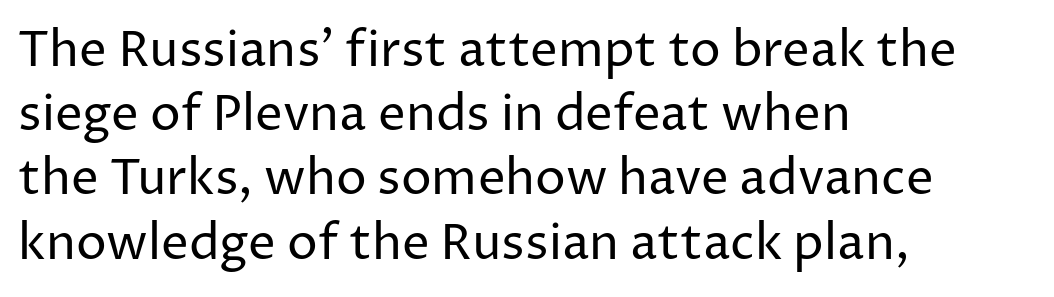
The image shows 49 px regular-weight sans-serif type, upright; set left-aligned, normal line spacing (1.31x), normal letter spacing, not underlined; low stroke contrast and a medium x-height.
